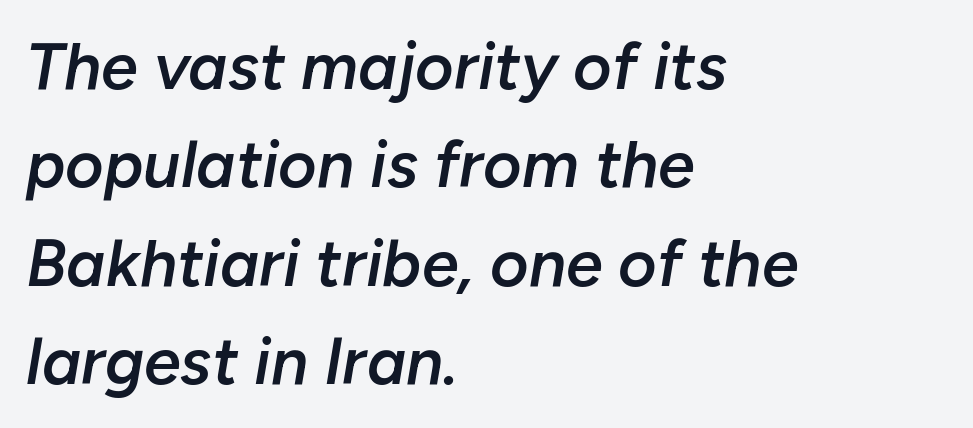
{"italic": "yes", "lean": "right", "slant_degrees": 10, "bold": "semi", "weight": "semibold", "width": "normal", "stroke_contrast": "low", "x_height": "medium", "monospaced": "no", "underline": "no", "align": "left", "line_spacing": "normal", "line_spacing_ratio": 1.49, "letter_spacing": "normal", "letter_spacing_em": 0.0, "glyph_px": 66}
